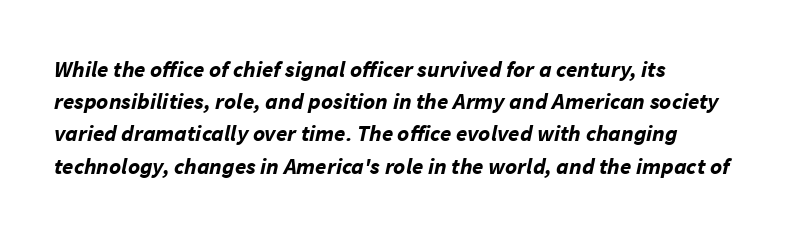
{"italic": "yes", "lean": "right", "slant_degrees": 11, "bold": "yes", "underline": "no", "align": "left", "line_spacing": "normal", "line_spacing_ratio": 1.4, "letter_spacing": "normal", "letter_spacing_em": 0.0, "glyph_px": 23}
